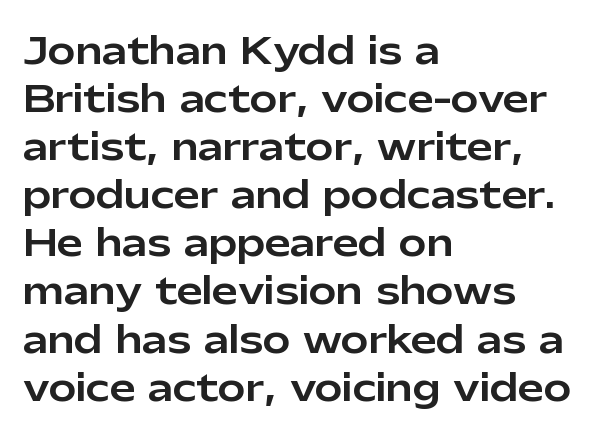
The image shows 37 px sans-serif type, upright; set left-aligned, normal line spacing (1.3x), normal letter spacing, not underlined; low stroke contrast and a medium x-height.
